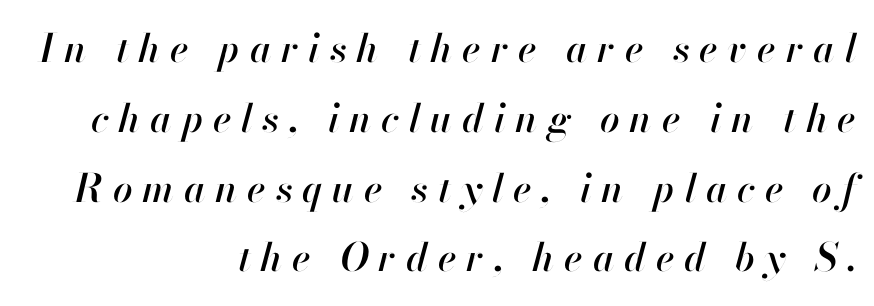
Each letter keeps its own natural width here, so spacing adapts to shape. A clean baseline with only descenders dipping below it. A flush-right, rag-left setting is used for this passage. The typography opts for an oblique posture over an upright one. Look at the tracking — it's clearly loosened, letters drifting apart.
